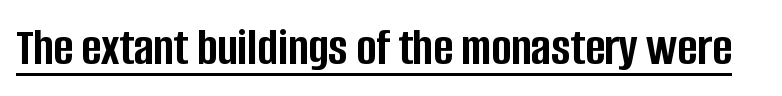
Classification — sans serif. Tall strokes in this sample are plumb rather than angled. Is the type bold? Yes — the strokes are clearly thick and heavy. The face used here is rendered with its standard letterfit. What decoration does the sample have? An underline. This sample has the flowing, uneven cadence of proportional lettering.
